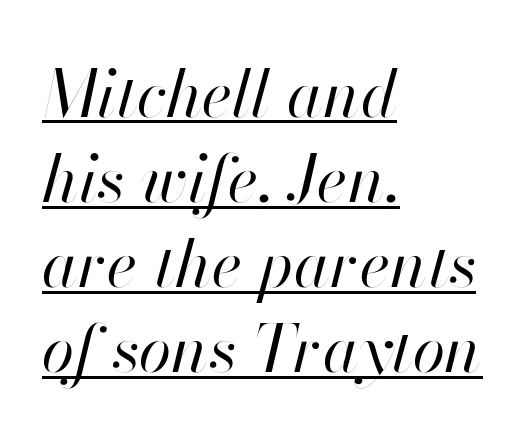
The image shows 66 px regular-weight type, italic (leaning right); set left-aligned, normal line spacing (1.29x), normal letter spacing, underlined; high stroke contrast and a small x-height.
